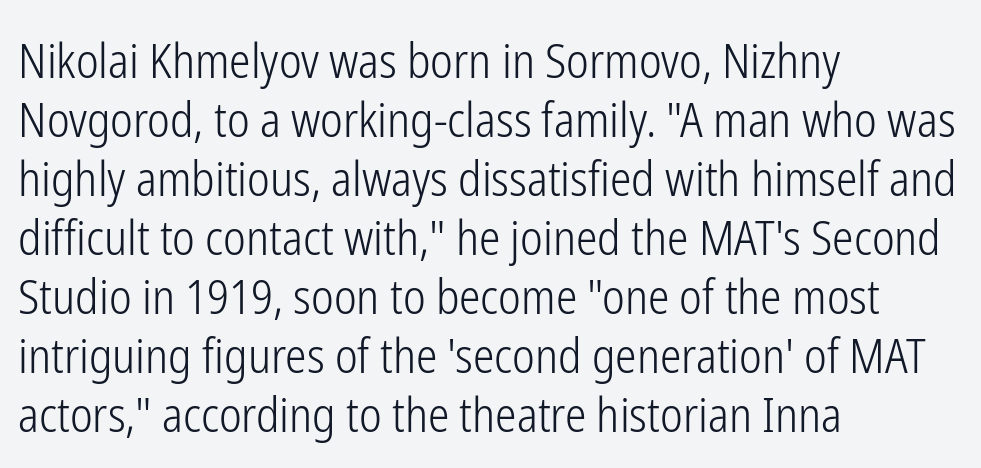
Weight class: somewhere from thin through regular. Are there feet on the stems? There aren't — it's a sans. Vertical strokes here are truly vertical. Glance below the letters and you will spot only blank space.
